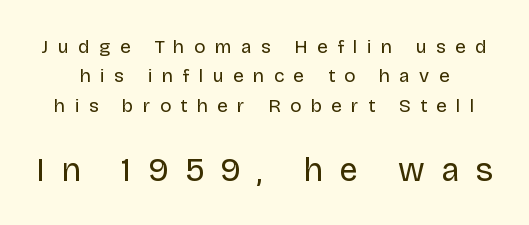
{"serif": "no", "italic": "no", "bold": "no", "weight": "regular", "width": "normal", "stroke_contrast": "low", "x_height": "large", "monospaced": "no", "underline": "no", "line_spacing": "normal", "line_spacing_ratio": 1.55, "letter_spacing": "wide", "letter_spacing_em": 0.49, "larger_block": "second", "size_ratio": 1.74, "glyph_px": 33}
